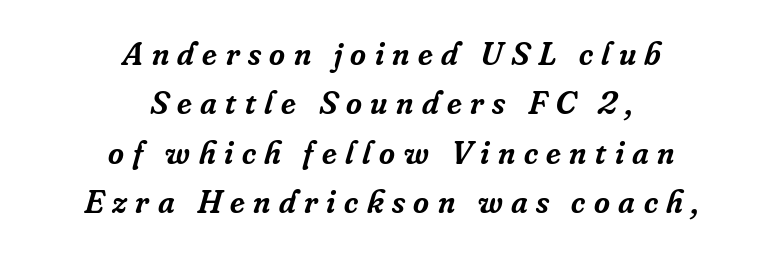
Glyph-to-glyph distance is far greater than everyday printed text. The passage shown is typeset with a serif family. The axis of the letterforms is tilted away from vertical. The characters look somewhat weighty, a semibold short of true bold.
